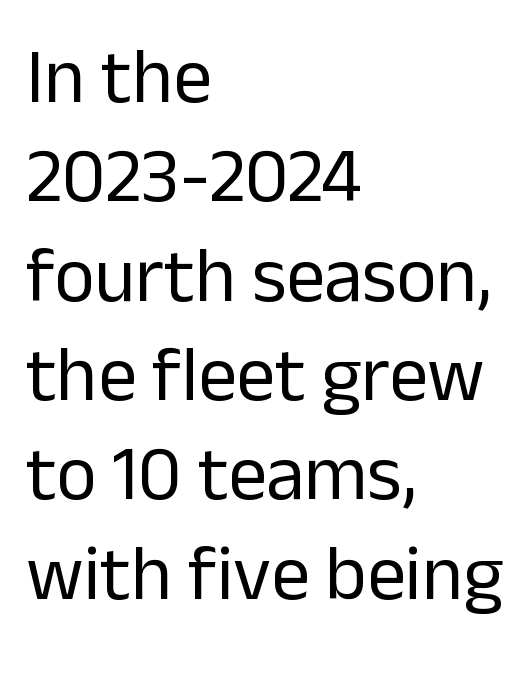
Q: Is the text bold? A: No.
Q: Is the text italic (slanted)? A: No, it is upright.
Q: Is the typeface a serif or a sans-serif typeface? A: Sans-serif.
Q: Is the text underlined? A: No.
Q: How is the paragraph aligned? A: Left-aligned.
Q: Is the spacing between letters normal or unusually wide? A: Normal.
Q: Is the spacing between lines tight, normal or loose? A: Normal.
Q: Width (condensed, normal, or wide)? A: Normal.
Q: Stroke contrast? A: Low.
Q: x-height? A: Medium.
Q: Monospaced? A: No.
